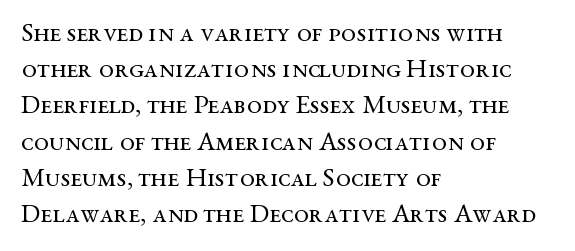
The image shows 27 px text type, upright; set left-aligned, normal line spacing (1.34x), normal letter spacing, not underlined.
